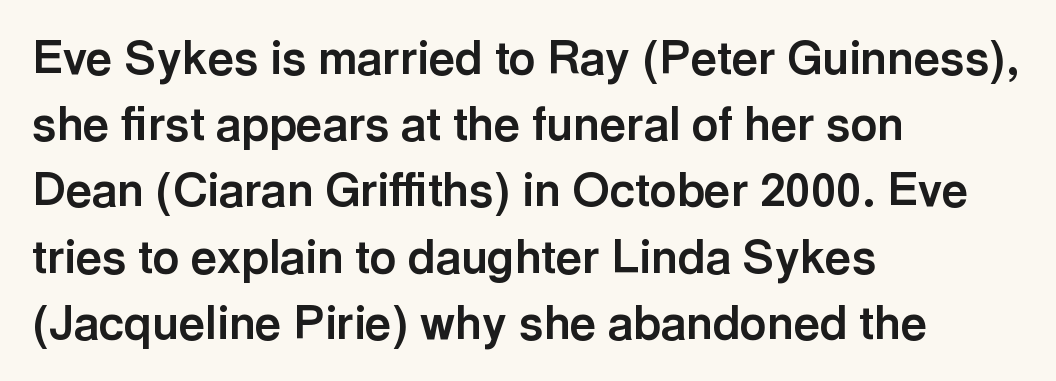
{"serif": "no", "italic": "no", "bold": "yes", "weight": "bold", "width": "normal", "x_height": "medium", "monospaced": "no", "underline": "no", "align": "left", "line_spacing": "normal", "line_spacing_ratio": 1.44, "letter_spacing": "normal", "letter_spacing_em": 0.0, "glyph_px": 46}
